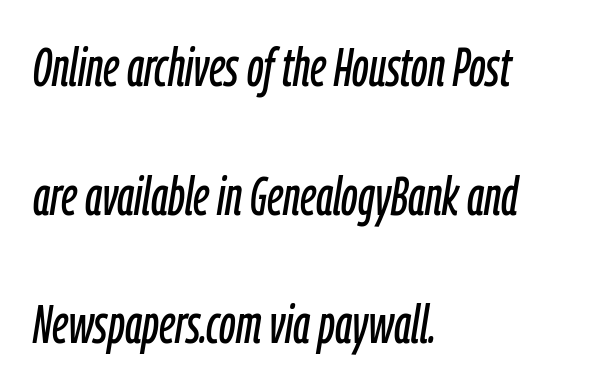
The image shows 54 px condensed type, italic (leaning right); set left-aligned, loose line spacing (2.38x), normal letter spacing, not underlined; low stroke contrast and a medium x-height.
